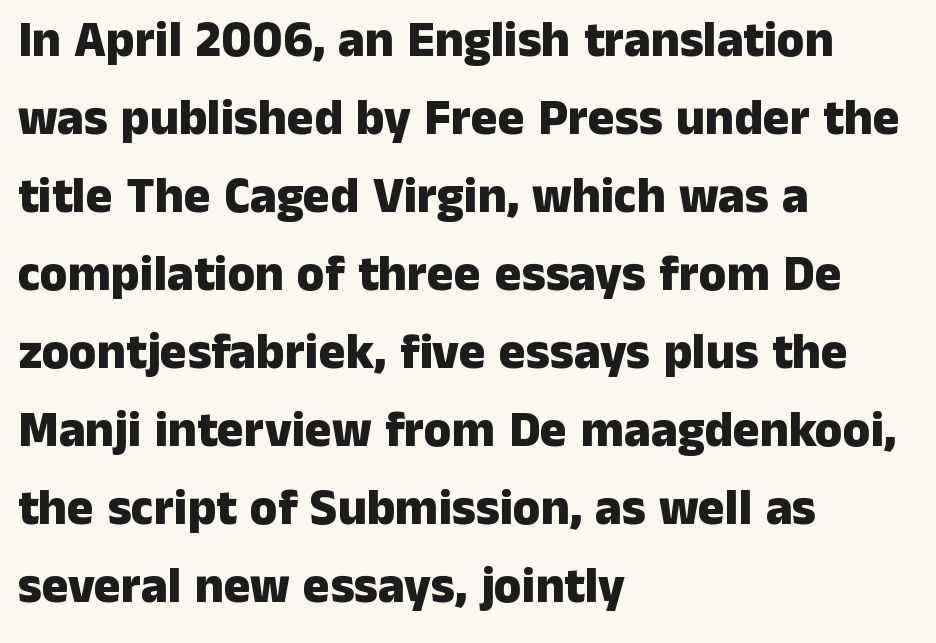
Do the characters align in a grid? No, the font is proportional. The designer went with a sans here, leaving each stem footless. The face used here has the dense, thick strokes of a bold. Leftover space on each line is placed entirely after the last word. The letters stand upright; this is a roman face.
